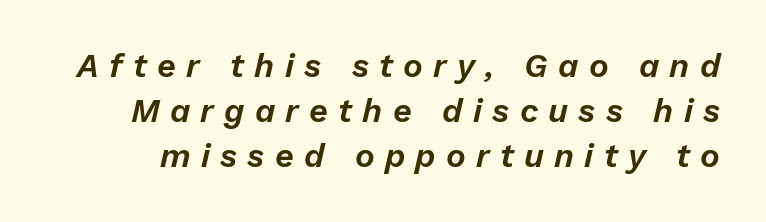
The image shows 33 px text type, italic (leaning right); set normal line spacing (1.36x), unusually wide letter spacing (+0.31 em), not underlined; low stroke contrast and a medium x-height.
